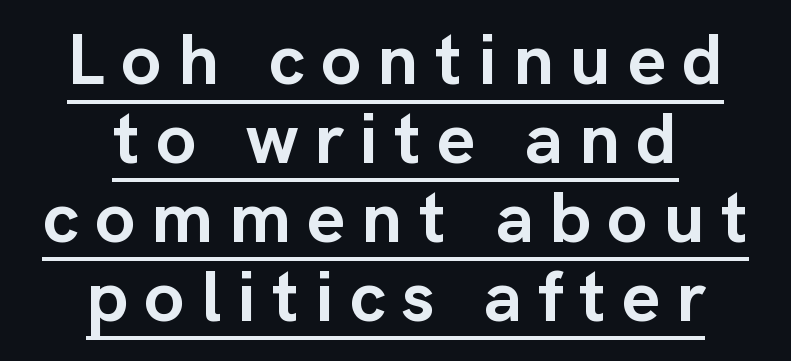
The image shows 73 px semibold sans-serif type, upright; set centered, tight line spacing (1.08x), unusually wide letter spacing (+0.22 em), underlined; low stroke contrast and a medium x-height.
